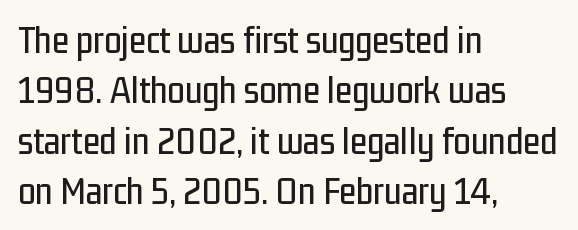
{"serif": "no", "italic": "no", "width": "condensed", "stroke_contrast": "low", "x_height": "medium", "monospaced": "no", "underline": "no", "align": "left", "line_spacing": "normal", "line_spacing_ratio": 1.29, "letter_spacing": "normal", "letter_spacing_em": 0.0, "glyph_px": 39}
